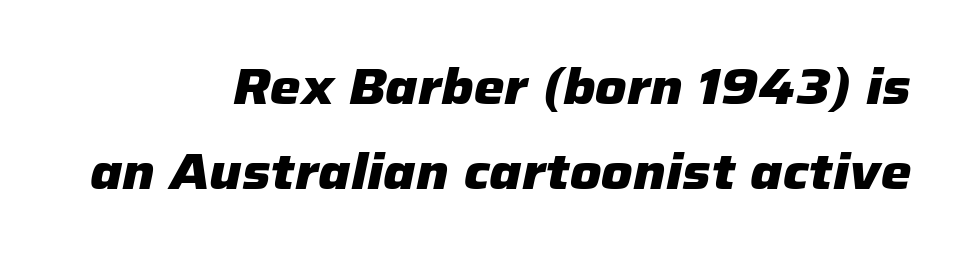
{"italic": "yes", "lean": "right", "slant_degrees": 12, "bold": "yes", "weight": "heavy", "width": "normal", "stroke_contrast": "low", "x_height": "medium", "monospaced": "no", "underline": "no", "align": "right", "line_spacing_ratio": 1.74, "letter_spacing": "normal", "letter_spacing_em": 0.0, "glyph_px": 49}
